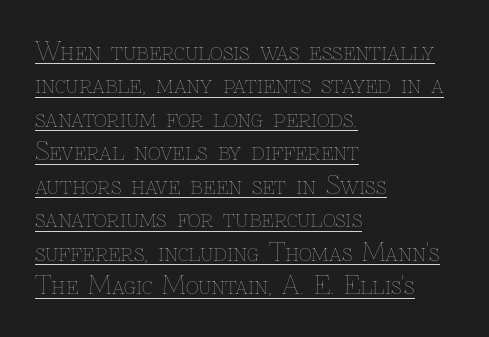
{"italic": "no", "bold": "no", "underline": "yes", "align": "left", "line_spacing": "normal", "line_spacing_ratio": 1.34, "letter_spacing": "normal", "letter_spacing_em": 0.0, "glyph_px": 25}
